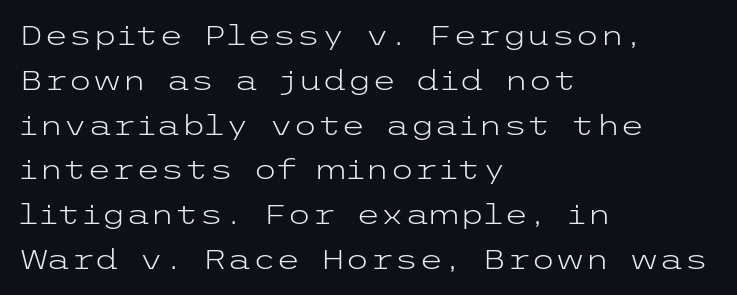
{"serif": "no", "italic": "no", "bold": "no", "weight": "light", "width": "wide", "stroke_contrast": "low", "x_height": "medium", "underline": "no", "align": "left", "line_spacing": "normal", "line_spacing_ratio": 1.6, "letter_spacing": "normal", "letter_spacing_em": 0.0, "glyph_px": 28}
